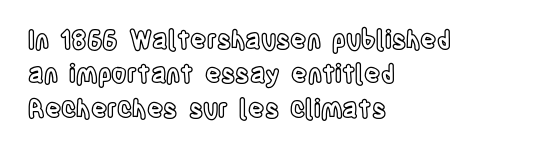
The image shows 25 px text type, upright; set left-aligned, normal line spacing (1.38x), normal letter spacing, not underlined.
